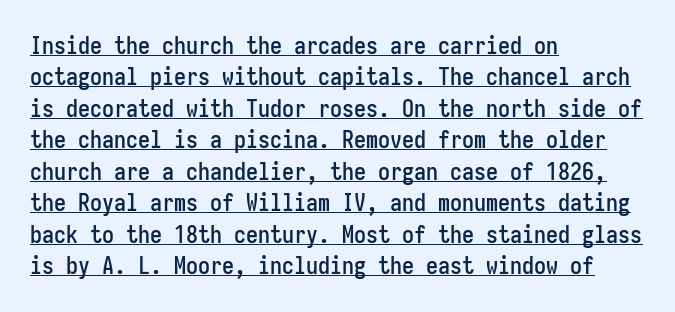
Q: Is the text italic (slanted)? A: No, it is upright.
Q: Is the text underlined? A: Yes.
Q: How is the paragraph aligned? A: Left-aligned.
Q: Is the spacing between letters normal or unusually wide? A: Normal.
Q: Is the spacing between lines tight, normal or loose? A: Normal.
